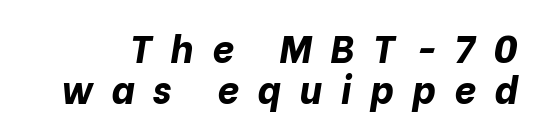
Q: Is the text bold? A: Yes.
Q: Is the text italic (slanted)? A: Yes, it leans right by about 10 degrees.
Q: Is the text underlined? A: No.
Q: Is the spacing between letters normal or unusually wide? A: Unusually wide.
Q: Is the spacing between lines tight, normal or loose? A: Tight.
Q: Width (condensed, normal, or wide)? A: Normal.
Q: Stroke contrast? A: Low.
Q: x-height? A: Medium.
Q: Monospaced? A: No.
